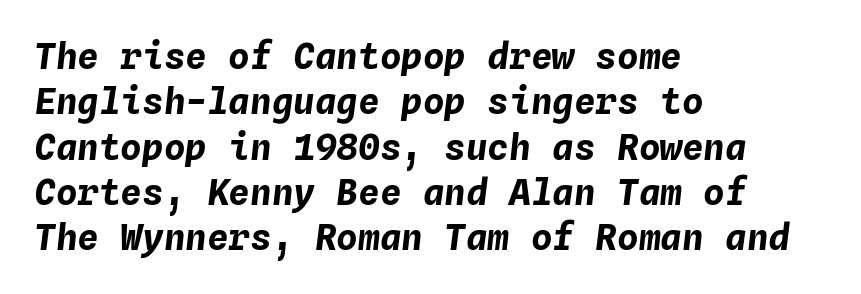
The image shows 36 px bold type, italic (leaning right), monospaced; set left-aligned, normal line spacing (1.26x), normal letter spacing, not underlined; low stroke contrast and a medium x-height.
